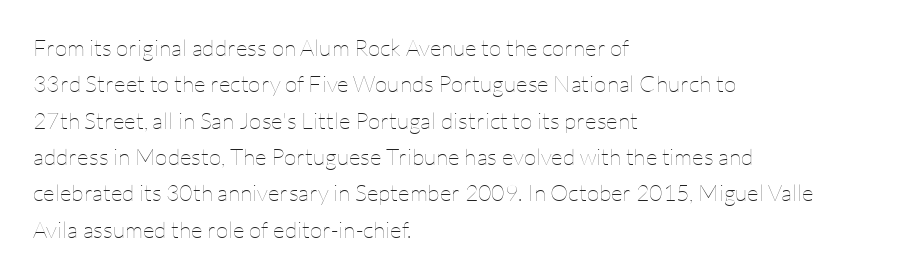
{"italic": "no", "bold": "no", "underline": "no", "align": "left", "line_spacing": "normal", "line_spacing_ratio": 1.58, "letter_spacing": "normal", "letter_spacing_em": 0.0, "glyph_px": 23}
